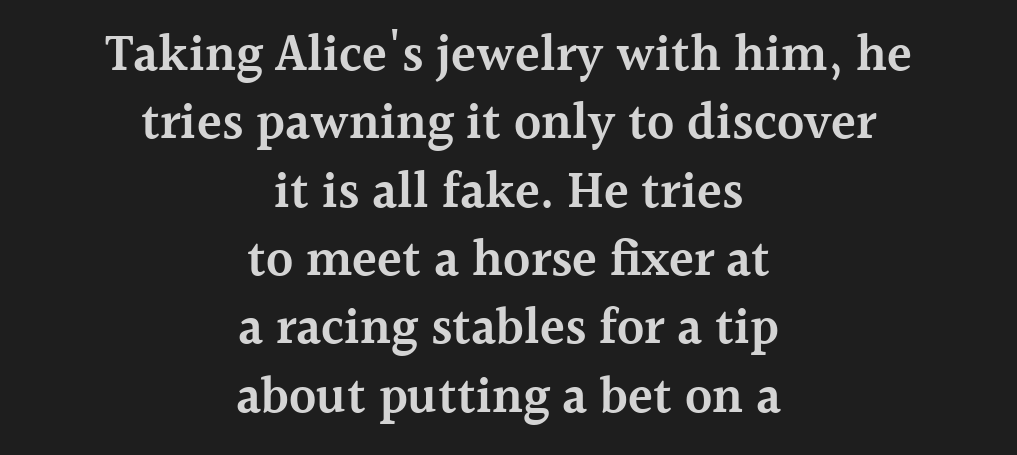
This sample uses a serif face. I'd describe the lettering as semibold — firm but not a full bold. Normally led — the rows are evenly, conventionally spaced. These lines were composed using upright roman letters.
